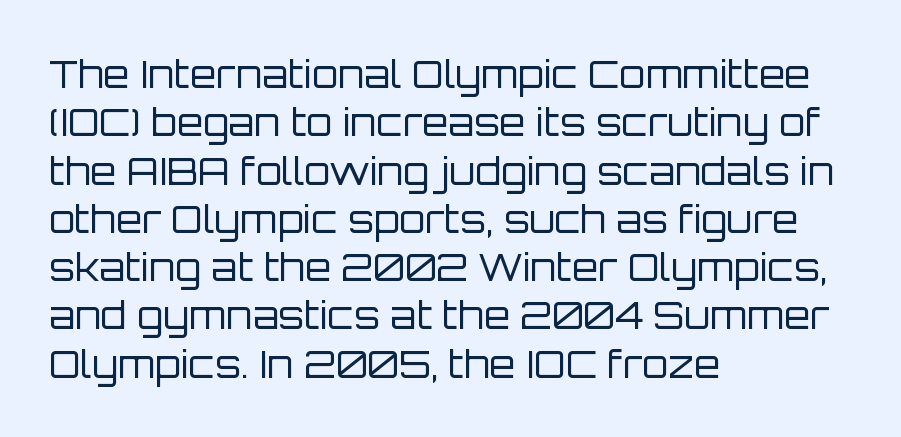
The image shows 38 px regular-weight sans-serif type, upright; set left-aligned, normal line spacing (1.27x), normal letter spacing, not underlined; low stroke contrast and a large x-height.
